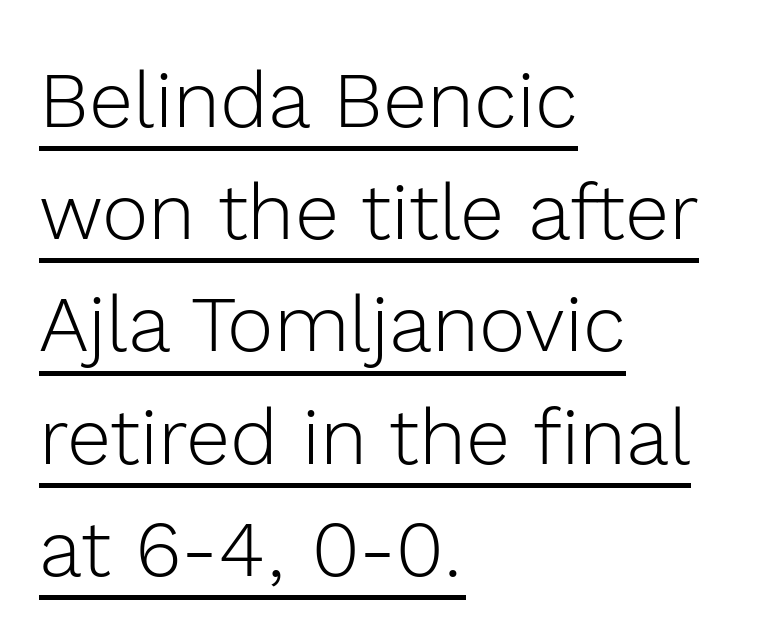
Q: Is the text bold? A: No.
Q: Is the text italic (slanted)? A: No, it is upright.
Q: Is the typeface a serif or a sans-serif typeface? A: Sans-serif.
Q: Is the text underlined? A: Yes.
Q: How is the paragraph aligned? A: Left-aligned.
Q: Is the spacing between letters normal or unusually wide? A: Normal.
Q: Is the spacing between lines tight, normal or loose? A: Normal.
Q: Width (condensed, normal, or wide)? A: Normal.
Q: x-height? A: Medium.
Q: Monospaced? A: No.
